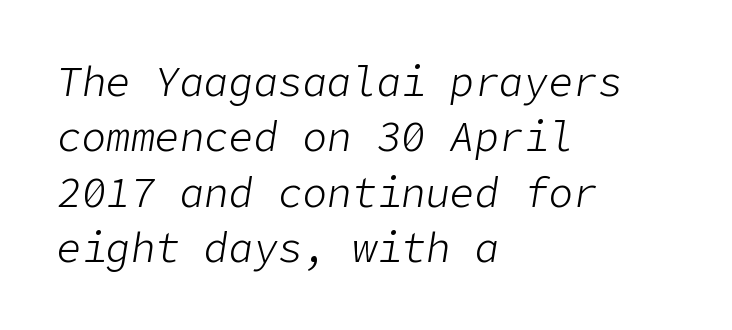
Italic? Definitely — the glyphs are oblique. Quick note: interline space is typical. This sample is left-justified, so line endings fall wherever the words run out. Is the letter spacing exaggerated? No — it looks like the ordinary default. Bare-footed words on every line.
